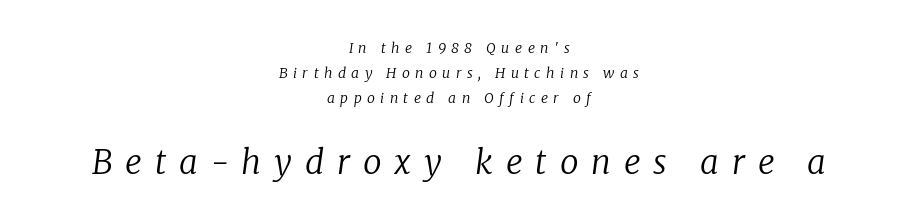
Q: Is the text bold? A: No.
Q: Is the text italic (slanted)? A: Yes, it leans right by about 8 degrees.
Q: Is the typeface a serif or a sans-serif typeface? A: Serif.
Q: Is the text underlined? A: No.
Q: How is the paragraph aligned? A: Centered.
Q: Is the spacing between letters normal or unusually wide? A: Unusually wide.
Q: Which block of text is set in a larger size, the first (top) or the second (bottom)? A: The second (bottom) one.
Q: Width (condensed, normal, or wide)? A: Normal.
Q: Stroke contrast? A: Low.
Q: x-height? A: Medium.
Q: Monospaced? A: No.
